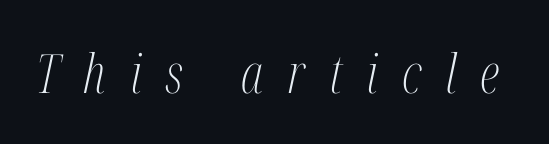
Q: Is the text bold? A: No.
Q: Is the text italic (slanted)? A: Yes, it leans right by about 12 degrees.
Q: Is the typeface a serif or a sans-serif typeface? A: Serif.
Q: Is the text underlined? A: No.
Q: Is the spacing between letters normal or unusually wide? A: Unusually wide.
Q: Width (condensed, normal, or wide)? A: Condensed.
Q: Stroke contrast? A: Medium.
Q: x-height? A: Medium.
Q: Monospaced? A: No.
